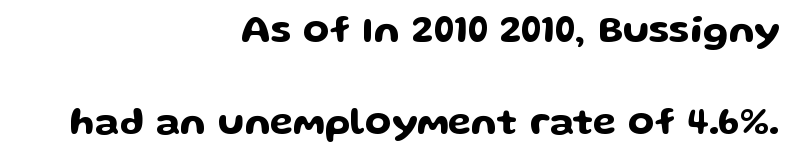
{"serif": "no", "italic": "no", "width": "wide", "stroke_contrast": "low", "x_height": "medium", "monospaced": "no", "underline": "no", "align": "right", "line_spacing": "loose", "line_spacing_ratio": 2.42, "letter_spacing": "normal", "letter_spacing_em": 0.0, "glyph_px": 38}
